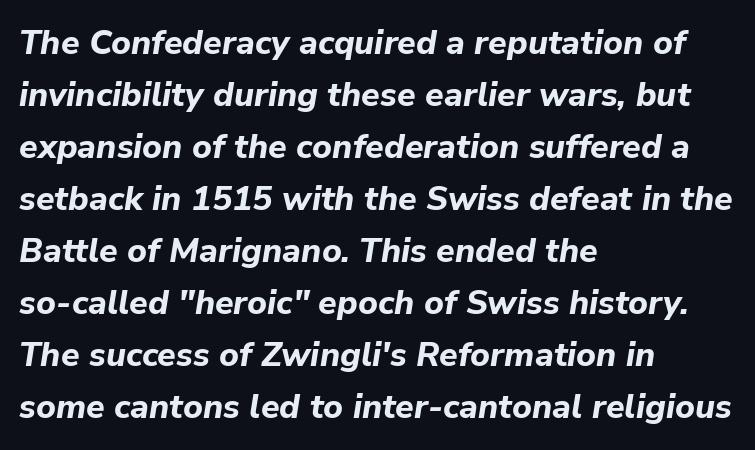
Q: Is the text bold? A: Yes.
Q: Is the text italic (slanted)? A: Yes, it leans right by about 9 degrees.
Q: Is the text underlined? A: No.
Q: How is the paragraph aligned? A: Left-aligned.
Q: Is the spacing between letters normal or unusually wide? A: Normal.
Q: Is the spacing between lines tight, normal or loose? A: Normal.
Q: Width (condensed, normal, or wide)? A: Normal.
Q: Stroke contrast? A: Low.
Q: x-height? A: Medium.
Q: Monospaced? A: No.
